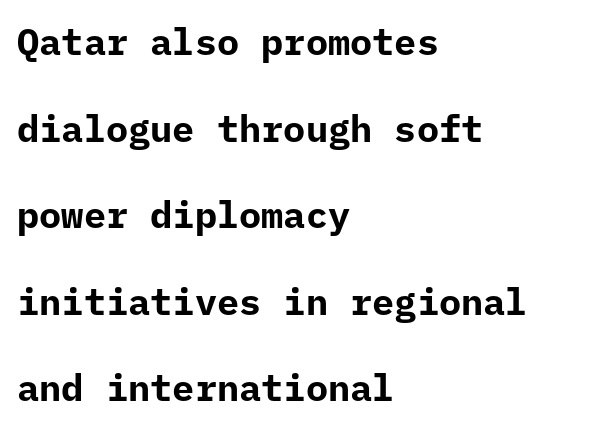
The image shows 37 px bold sans-serif type, upright, monospaced; set left-aligned, loose line spacing (2.34x), normal letter spacing, not underlined; low stroke contrast and a medium x-height.
